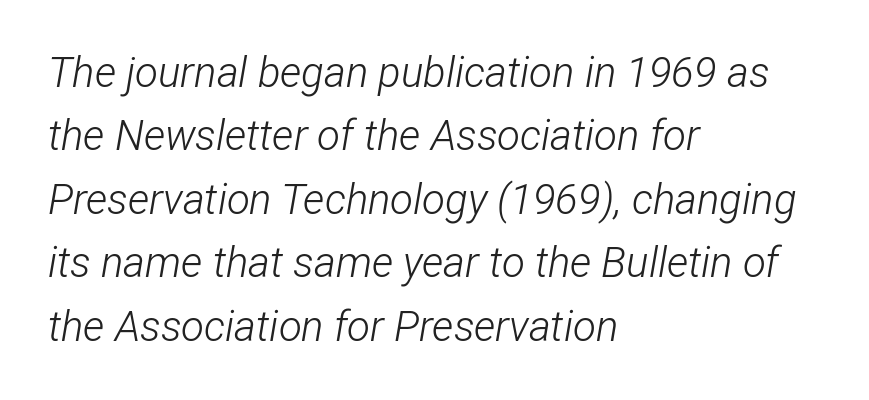
The image shows 42 px light, condensed type, italic (leaning right); set left-aligned, normal line spacing (1.51x), normal letter spacing, not underlined; low stroke contrast and a medium x-height.
